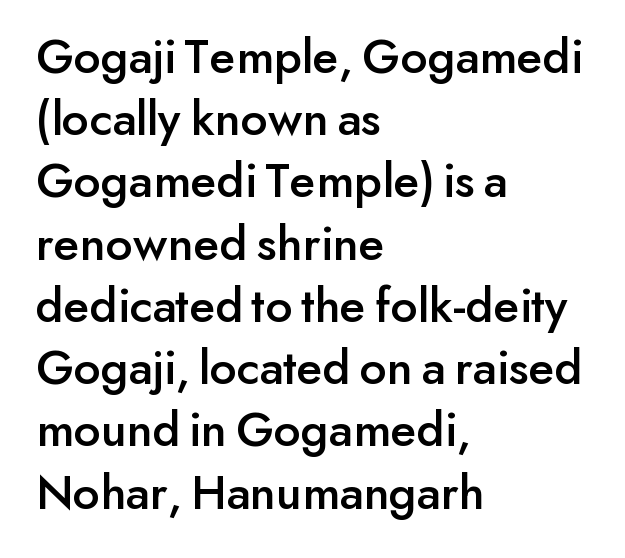
The image shows 51 px sans-serif type, upright; set left-aligned, line spacing 1.22x, normal letter spacing, not underlined; low stroke contrast and a small x-height.
